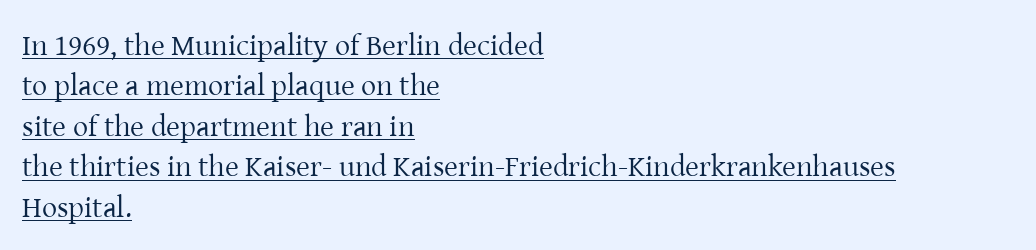
Q: Is the text bold? A: No.
Q: Is the text italic (slanted)? A: No, it is upright.
Q: Is the typeface a serif or a sans-serif typeface? A: Serif.
Q: Is the text underlined? A: Yes.
Q: How is the paragraph aligned? A: Left-aligned.
Q: Is the spacing between letters normal or unusually wide? A: Normal.
Q: Is the spacing between lines tight, normal or loose? A: Normal.
Q: Width (condensed, normal, or wide)? A: Normal.
Q: Stroke contrast? A: Low.
Q: x-height? A: Medium.
Q: Monospaced? A: No.
